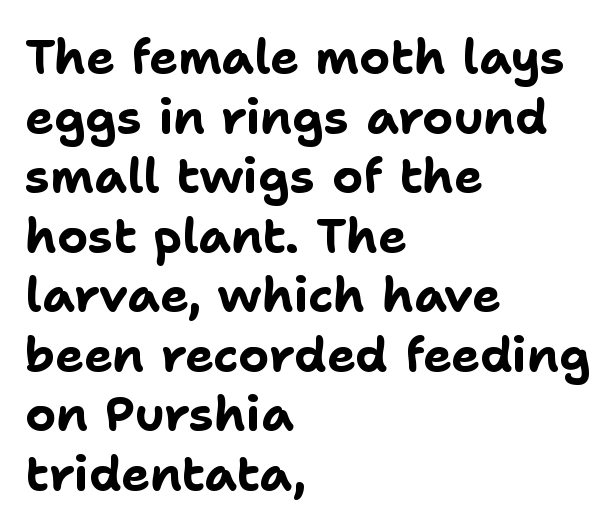
The image shows 48 px bold sans-serif type, upright; set left-aligned, line spacing 1.24x, normal letter spacing, not underlined; low stroke contrast and a medium x-height.
